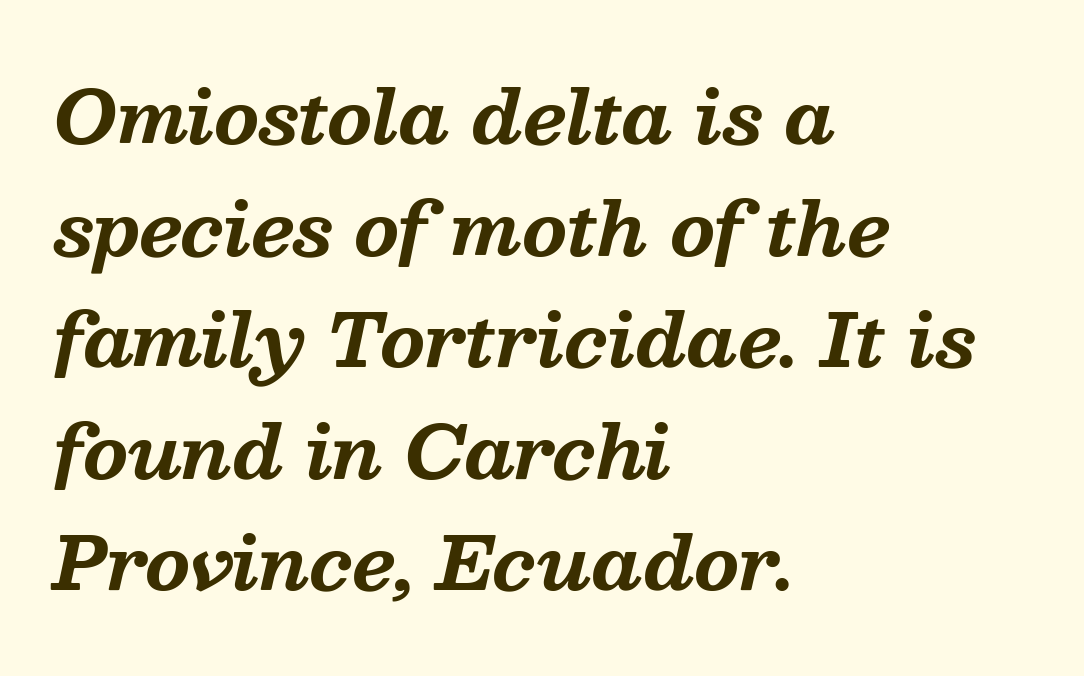
{"serif": "yes", "italic": "yes", "lean": "right", "slant_degrees": 13, "bold": "yes", "weight": "bold", "width": "normal", "stroke_contrast": "medium", "x_height": "medium", "monospaced": "no", "underline": "no", "align": "left", "line_spacing": "normal", "line_spacing_ratio": 1.55, "letter_spacing": "normal", "letter_spacing_em": 0.0, "glyph_px": 72}
